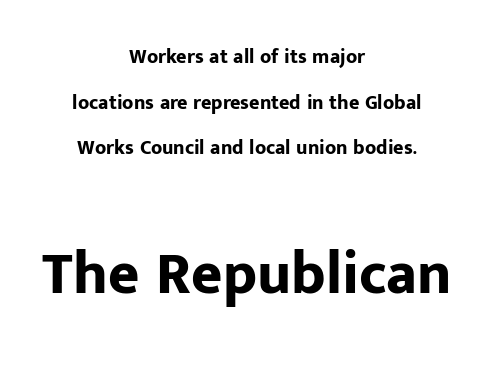
The image shows 60 px bold sans-serif type, upright; set centered, loose line spacing (2.28x), normal letter spacing, not underlined; the second (bottom) block is 3.0x larger; low stroke contrast and a medium x-height.
